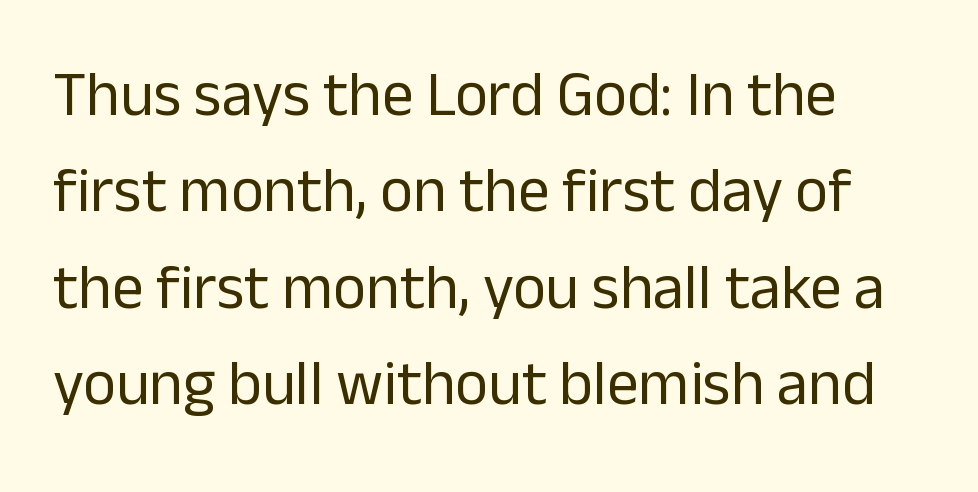
Q: Is the text bold? A: No.
Q: Is the text italic (slanted)? A: No, it is upright.
Q: Is the typeface a serif or a sans-serif typeface? A: Sans-serif.
Q: Is the text underlined? A: No.
Q: How is the paragraph aligned? A: Left-aligned.
Q: Is the spacing between letters normal or unusually wide? A: Normal.
Q: Is the spacing between lines tight, normal or loose? A: Normal.
Q: Width (condensed, normal, or wide)? A: Normal.
Q: Stroke contrast? A: Low.
Q: x-height? A: Medium.
Q: Monospaced? A: No.
